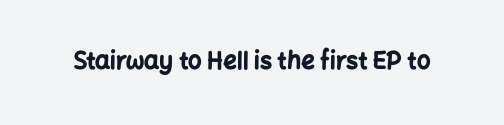
{"italic": "no", "bold": "yes", "underline": "no", "letter_spacing": "normal", "letter_spacing_em": 0.0, "glyph_px": 24}
